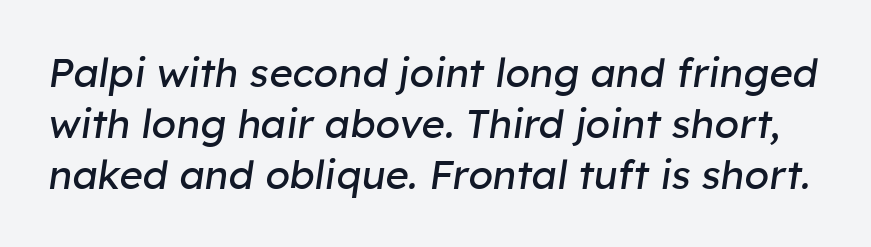
{"italic": "yes", "lean": "right", "slant_degrees": 8, "bold": "no", "weight": "regular", "width": "normal", "stroke_contrast": "low", "x_height": "medium", "monospaced": "no", "underline": "no", "line_spacing": "normal", "line_spacing_ratio": 1.28, "letter_spacing": "normal", "letter_spacing_em": 0.0, "glyph_px": 40}
